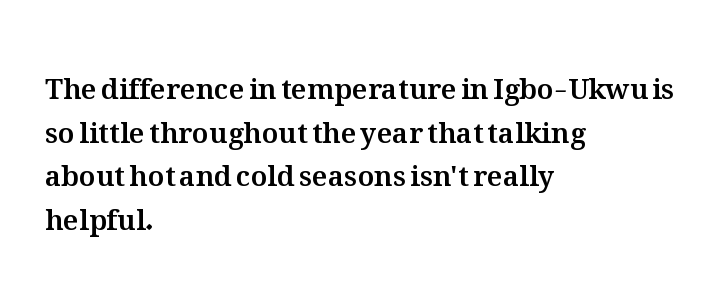
The image shows 28 px text type, upright; set left-aligned, normal line spacing (1.56x), normal letter spacing, not underlined; medium stroke contrast and a medium x-height.
